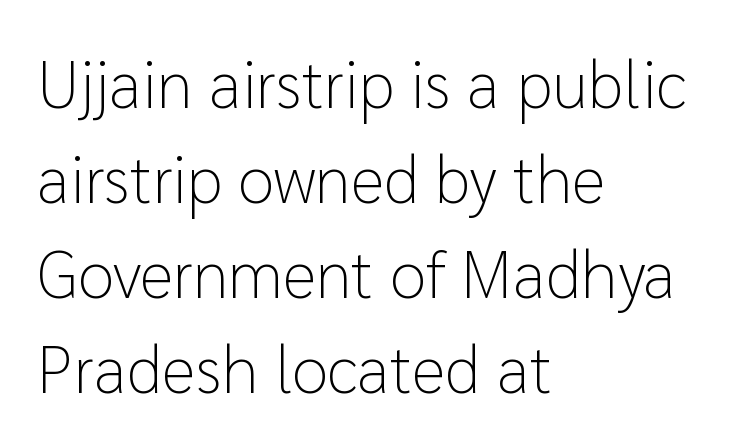
Q: Is the text bold? A: No.
Q: Is the text italic (slanted)? A: No, it is upright.
Q: Is the typeface a serif or a sans-serif typeface? A: Sans-serif.
Q: Is the text underlined? A: No.
Q: How is the paragraph aligned? A: Left-aligned.
Q: Is the spacing between letters normal or unusually wide? A: Normal.
Q: Is the spacing between lines tight, normal or loose? A: Normal.
Q: Width (condensed, normal, or wide)? A: Normal.
Q: Stroke contrast? A: Low.
Q: x-height? A: Medium.
Q: Monospaced? A: No.
